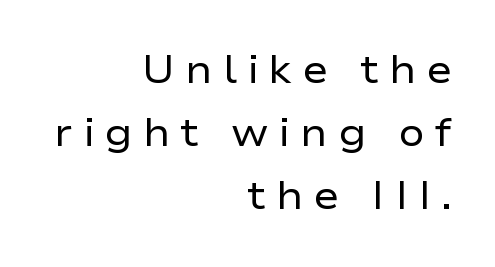
{"serif": "no", "italic": "no", "bold": "no", "weight": "regular", "width": "wide", "stroke_contrast": "low", "x_height": "medium", "monospaced": "no", "underline": "no", "align": "right", "line_spacing": "normal", "line_spacing_ratio": 1.62, "letter_spacing": "wide", "letter_spacing_em": 0.26, "glyph_px": 39}
